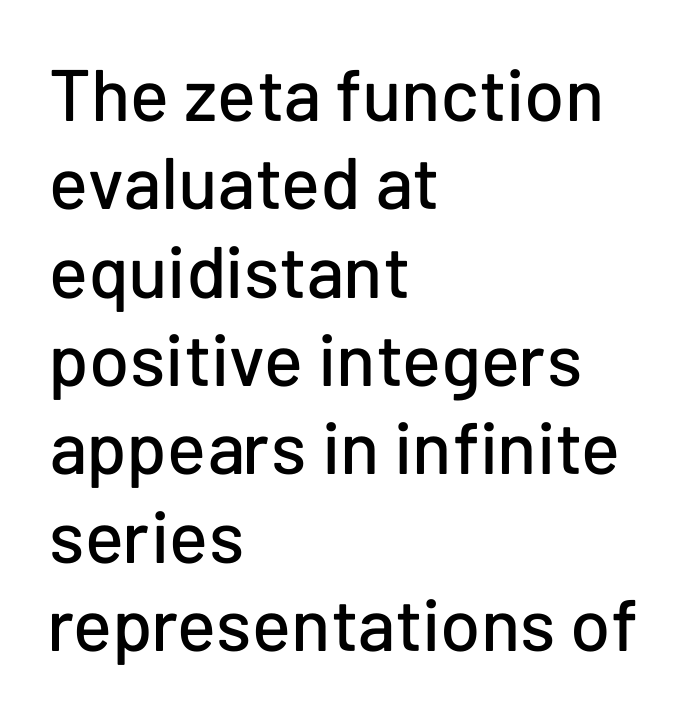
{"serif": "no", "italic": "no", "width": "normal", "stroke_contrast": "low", "x_height": "medium", "monospaced": "no", "underline": "no", "align": "left", "line_spacing_ratio": 1.21, "letter_spacing": "normal", "letter_spacing_em": 0.0, "glyph_px": 73}
